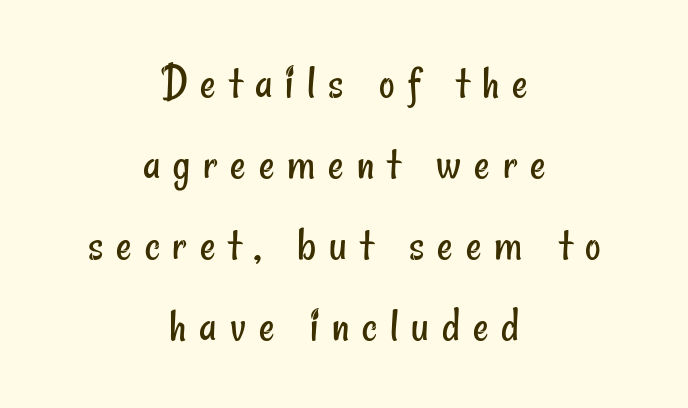
Heaviness? Minimal to ordinary, like unemphasized prose. Serif or sans? Sans — the stroke terminals are bare. Inter-character spacing is expanded well beyond the font's built-in metrics. Descenders hang freely into open space.
